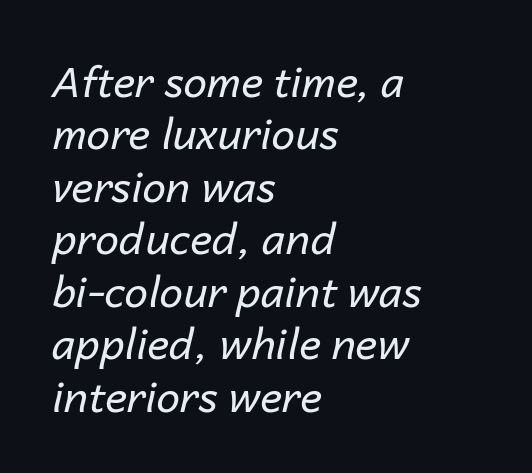
{"italic": "yes", "lean": "right", "slant_degrees": 14, "bold": "no", "weight": "regular", "width": "normal", "stroke_contrast": "low", "x_height": "medium", "monospaced": "no", "underline": "no", "align": "left", "line_spacing": "normal", "line_spacing_ratio": 1.25, "letter_spacing": "normal", "letter_spacing_em": 0.0, "glyph_px": 42}
